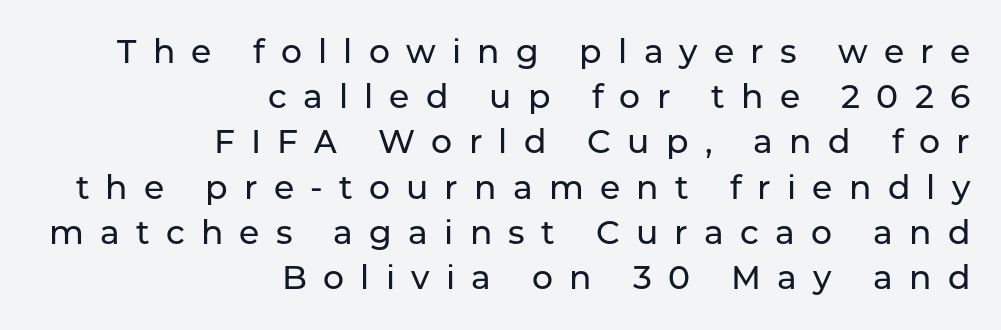
{"serif": "no", "italic": "no", "width": "normal", "stroke_contrast": "low", "x_height": "medium", "monospaced": "no", "underline": "no", "align": "right", "line_spacing": "normal", "line_spacing_ratio": 1.37, "letter_spacing": "wide", "letter_spacing_em": 0.49, "glyph_px": 33}
